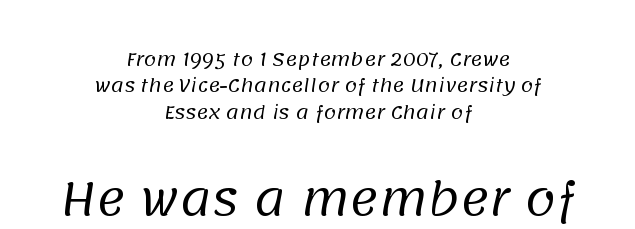
Q: Is the text bold? A: No.
Q: Is the typeface a serif or a sans-serif typeface? A: Sans-serif.
Q: Is the text underlined? A: No.
Q: How is the paragraph aligned? A: Centered.
Q: Is the spacing between letters normal or unusually wide? A: Normal.
Q: Is the spacing between lines tight, normal or loose? A: Normal.
Q: Which block of text is set in a larger size, the first (top) or the second (bottom)? A: The second (bottom) one.
Q: Width (condensed, normal, or wide)? A: Normal.
Q: Stroke contrast? A: Low.
Q: x-height? A: Large.
Q: Monospaced? A: No.
